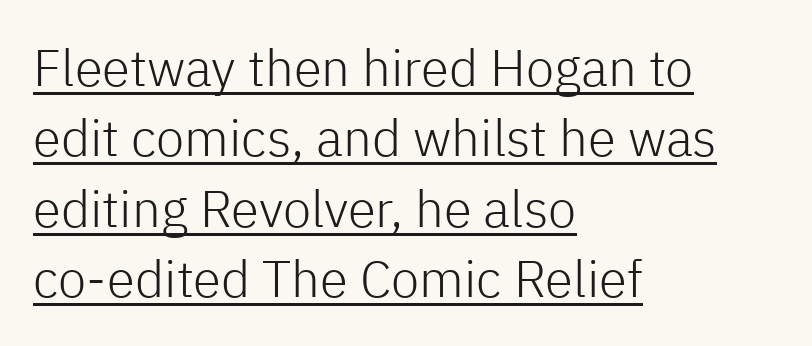
The image shows 51 px light sans-serif type, upright; set left-aligned, normal line spacing (1.38x), normal letter spacing, underlined; low stroke contrast and a medium x-height.
